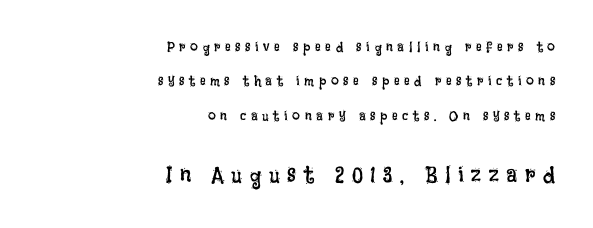
These lines stand farther apart than default settings would place them. Is the type heavy? It reads as light-to-regular instead. Larger block? The one below; the one above is distinctly smaller. You can tell it's not italic because the verticals are truly vertical. Tracking here is generous; glyphs stand well apart from one another. Rule under the text: the space is simply empty.
